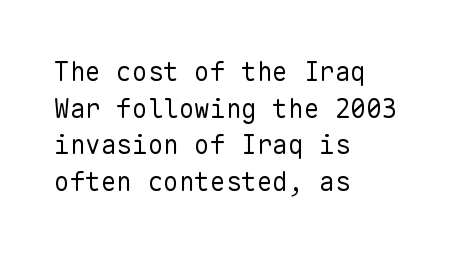
Q: Is the text bold? A: No.
Q: Is the text italic (slanted)? A: No, it is upright.
Q: Is the text underlined? A: No.
Q: How is the paragraph aligned? A: Left-aligned.
Q: Is the spacing between letters normal or unusually wide? A: Normal.
Q: Is the spacing between lines tight, normal or loose? A: Normal.
